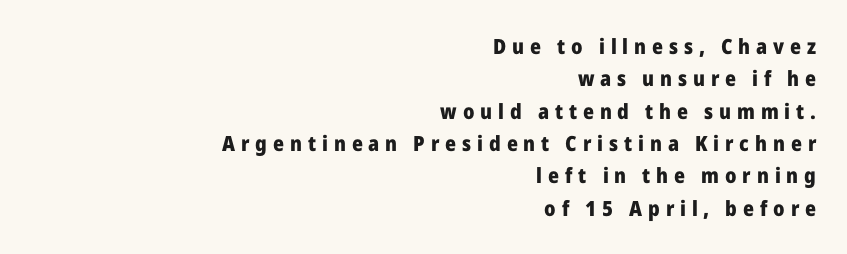
The image shows 21 px bold type, upright; set right-aligned, normal line spacing (1.54x), unusually wide letter spacing (+0.28 em), not underlined.
